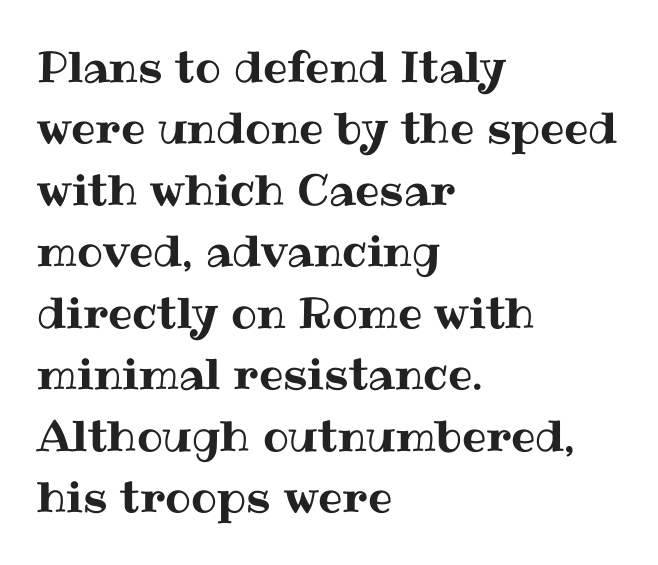
Spacing between characters is what you'd get straight out of the box. Every stem runs plumb, perpendicular to the baseline. The rendering uses natural spacing where letterforms have individual widths. Normally led — the rows are evenly, conventionally spaced.
